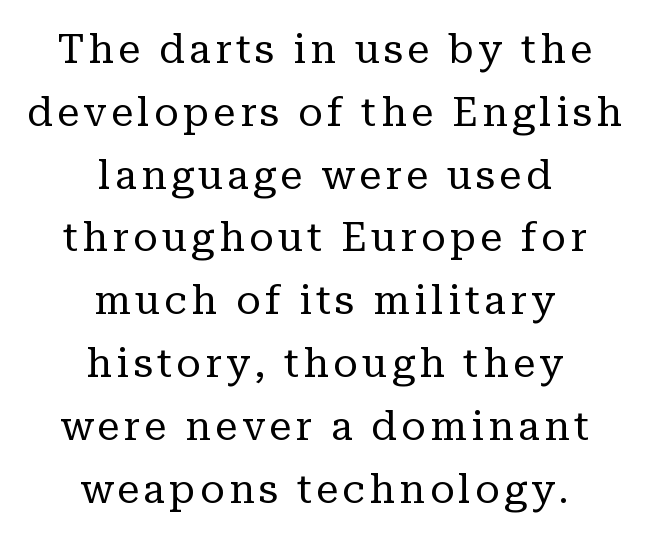
The letters stand straight up with perfectly vertical stems. Reading down the block, each line starts at a different indent, mirrored at its end. A typesetter would call this proportional, since set widths differ per character. The letters carry serifs — small finishing strokes at the ends of their stems.
